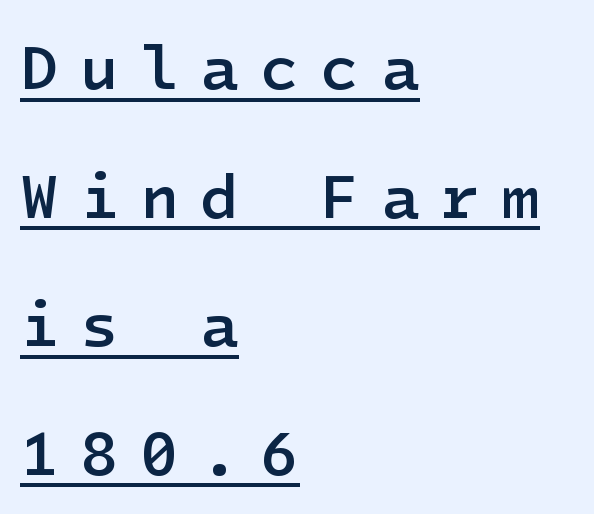
{"serif": "no", "italic": "no", "bold": "semi", "weight": "semibold", "width": "normal", "stroke_contrast": "low", "x_height": "medium", "underline": "yes", "align": "left", "line_spacing": "loose", "line_spacing_ratio": 2.04, "letter_spacing": "wide", "letter_spacing_em": 0.34, "glyph_px": 63}
